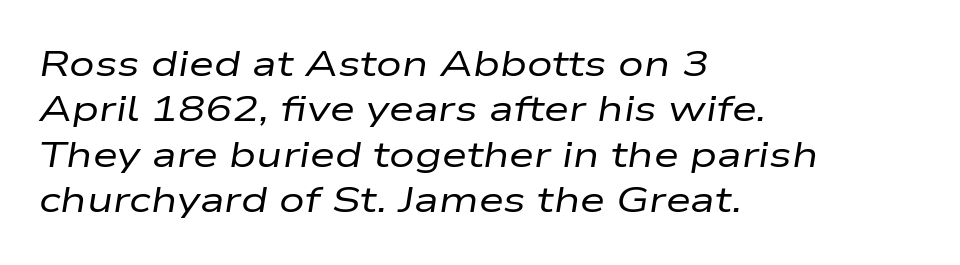
Glance below the letters and you will spot only blank space. Nothing heavy about these letters — not bold at all. Style check: oblique. Is the block centered? No — it sits flush against the left margin. Students, observe: this is what conventionally led text looks like.
